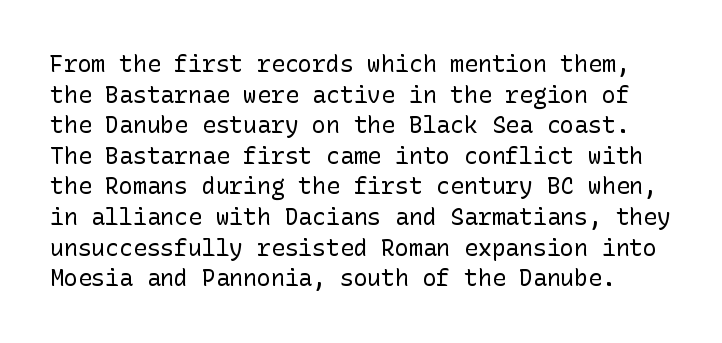
Q: Is the text bold? A: No.
Q: Is the text italic (slanted)? A: No, it is upright.
Q: Is the text underlined? A: No.
Q: Is the spacing between letters normal or unusually wide? A: Normal.
Q: Is the spacing between lines tight, normal or loose? A: Normal.
